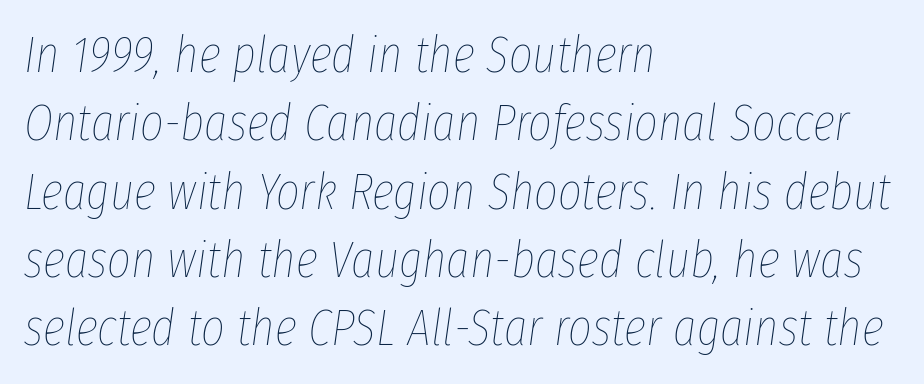
Descender tails drop into unmarked territory. Here the designer chose a conventional face with non-uniform glyph widths. The paragraph shown leans on its left margin. There's an unmistakable incline to the writing here. Compared with a typical body face, this is equally light or lighter still. Spacing between characters is what you'd get straight out of the box.
